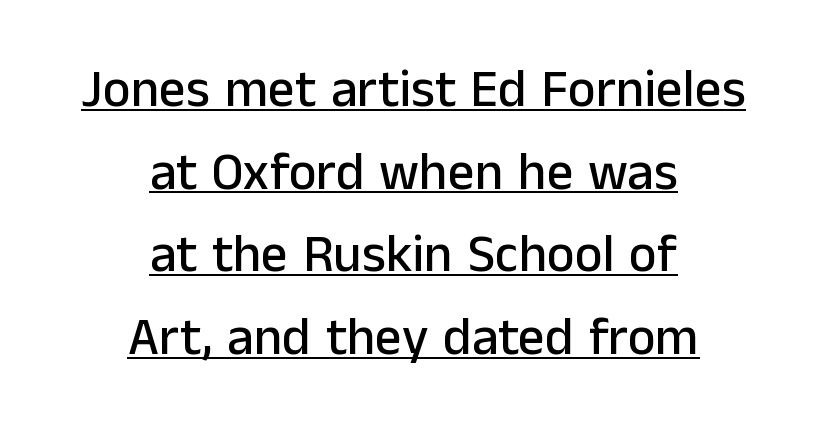
{"serif": "no", "italic": "no", "width": "normal", "stroke_contrast": "low", "x_height": "medium", "monospaced": "no", "underline": "yes", "align": "center", "line_spacing": "normal", "line_spacing_ratio": 1.56, "letter_spacing": "normal", "letter_spacing_em": 0.0, "glyph_px": 53}
